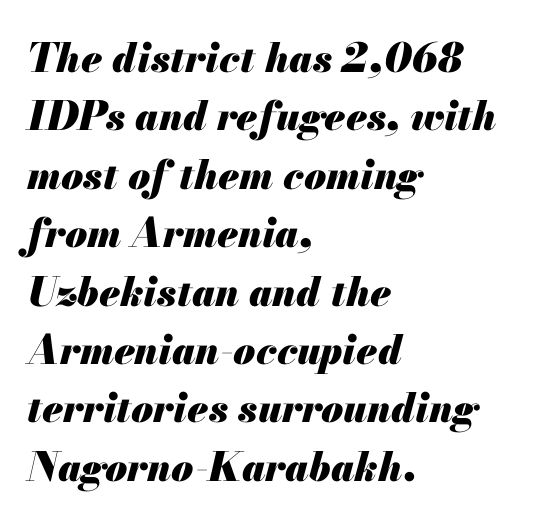
Q: Is the text bold? A: Yes.
Q: Is the text italic (slanted)? A: Yes, it leans right by about 13 degrees.
Q: Is the text underlined? A: No.
Q: How is the paragraph aligned? A: Left-aligned.
Q: Is the spacing between letters normal or unusually wide? A: Normal.
Q: Is the spacing between lines tight, normal or loose? A: Normal.
Q: Width (condensed, normal, or wide)? A: Normal.
Q: Stroke contrast? A: Medium.
Q: x-height? A: Small.
Q: Monospaced? A: No.
